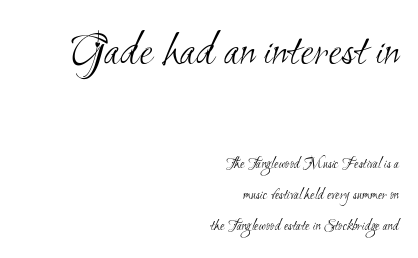
{"serif": "no", "bold": "no", "weight": "light", "width": "condensed", "stroke_contrast": "medium", "x_height": "small", "monospaced": "no", "underline": "no", "align": "right", "line_spacing": "loose", "line_spacing_ratio": 1.94, "letter_spacing": "normal", "letter_spacing_em": 0.0, "larger_block": "first", "size_ratio": 3.06, "glyph_px": 49}
